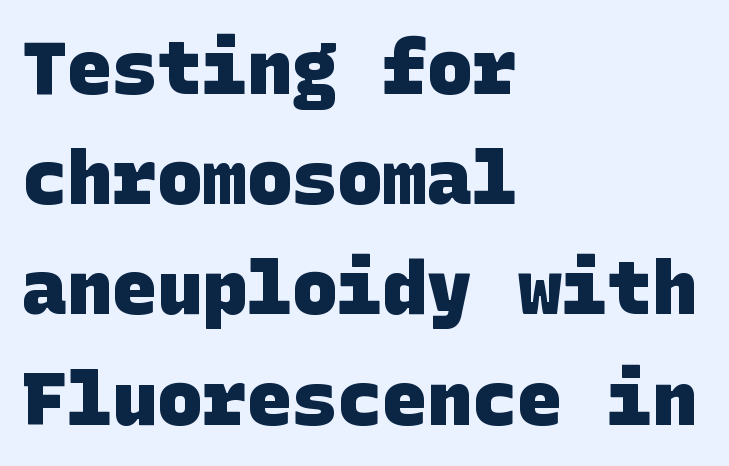
The image shows 75 px heavy sans-serif type; set left-aligned, normal line spacing (1.47x), normal letter spacing, not underlined; low stroke contrast and a large x-height.
